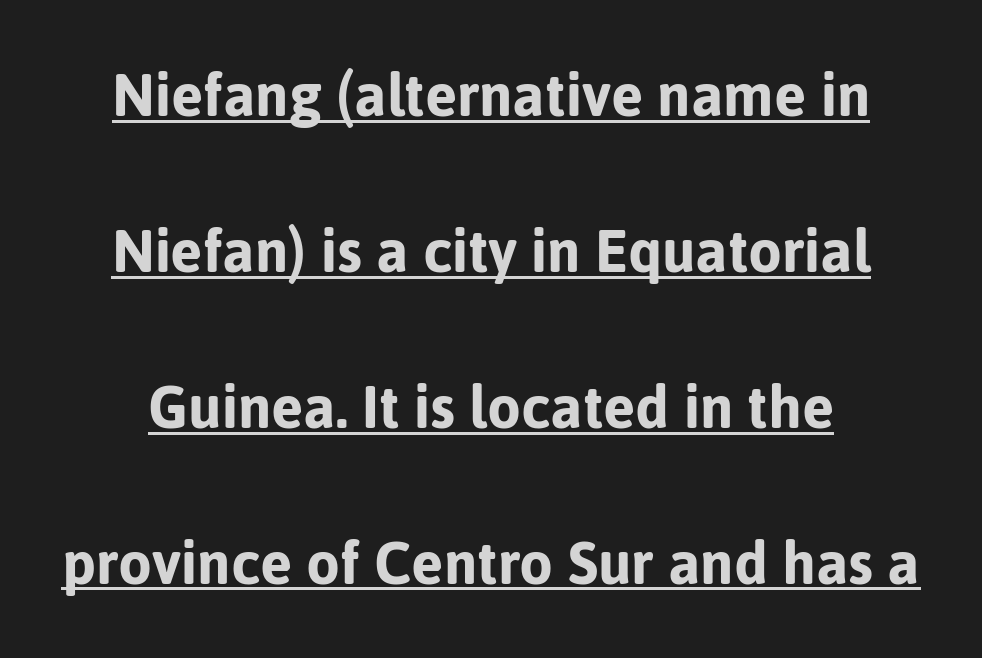
The image shows 69 px sans-serif type, upright; set centered, loose line spacing (2.26x), normal letter spacing, underlined; low stroke contrast and a medium x-height.
